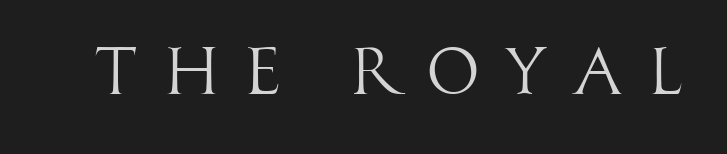
The image shows 67 px light, condensed sans-serif type, upright; set unusually wide letter spacing (+0.37 em), not underlined; high stroke contrast and a large x-height.
